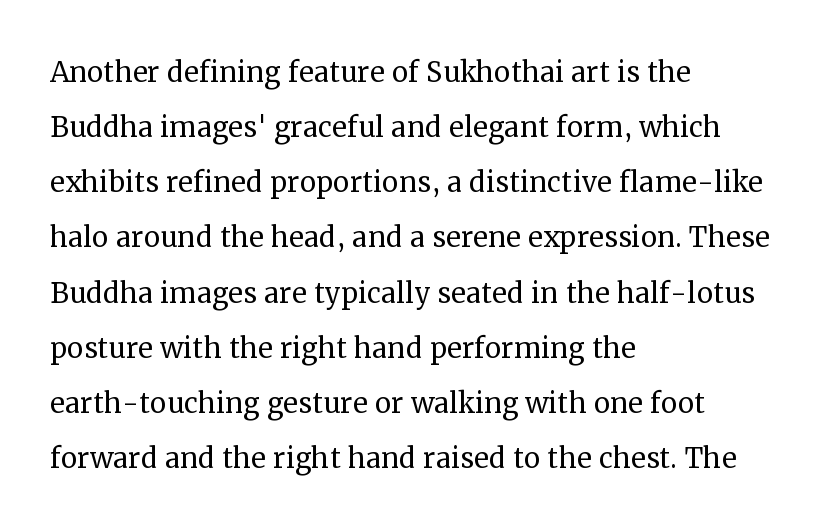
Q: Is the text bold? A: No.
Q: Is the text italic (slanted)? A: No, it is upright.
Q: Is the typeface a serif or a sans-serif typeface? A: Serif.
Q: Is the text underlined? A: No.
Q: How is the paragraph aligned? A: Left-aligned.
Q: Is the spacing between letters normal or unusually wide? A: Normal.
Q: Is the spacing between lines tight, normal or loose? A: Normal.
Q: Width (condensed, normal, or wide)? A: Normal.
Q: Stroke contrast? A: Medium.
Q: x-height? A: Medium.
Q: Monospaced? A: No.
